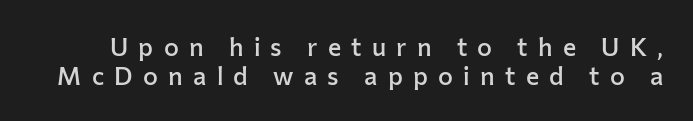
The image shows 25 px text type, upright; set tight line spacing (1.15x), unusually wide letter spacing (+0.41 em), not underlined.
